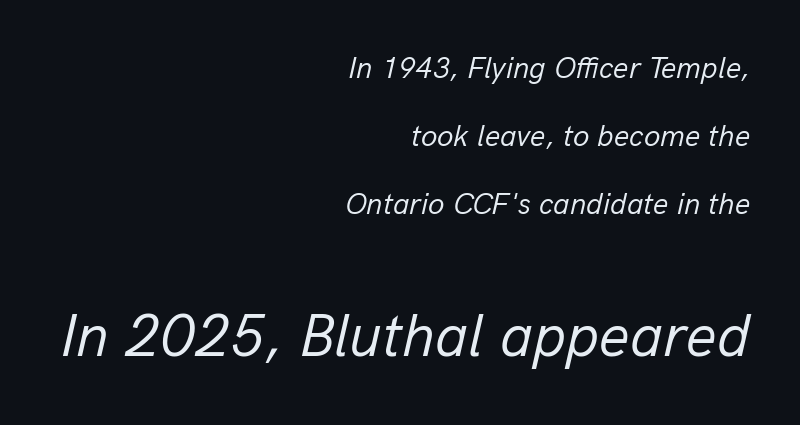
{"italic": "yes", "lean": "right", "slant_degrees": 13, "bold": "no", "weight": "regular", "width": "normal", "stroke_contrast": "low", "x_height": "medium", "monospaced": "no", "underline": "no", "align": "right", "line_spacing": "loose", "line_spacing_ratio": 2.26, "letter_spacing": "normal", "letter_spacing_em": 0.0, "larger_block": "second", "size_ratio": 2.0, "glyph_px": 60}
